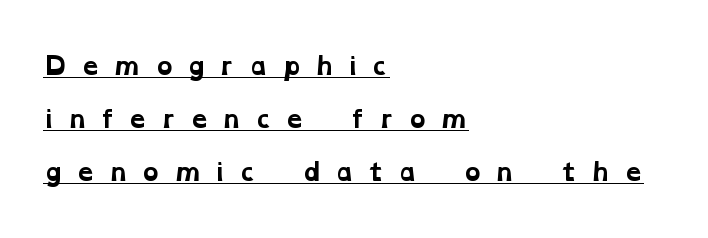
{"bold": "yes", "underline": "yes", "align": "left", "line_spacing": "loose", "line_spacing_ratio": 2.21, "letter_spacing": "wide", "letter_spacing_em": 0.49, "glyph_px": 24}
